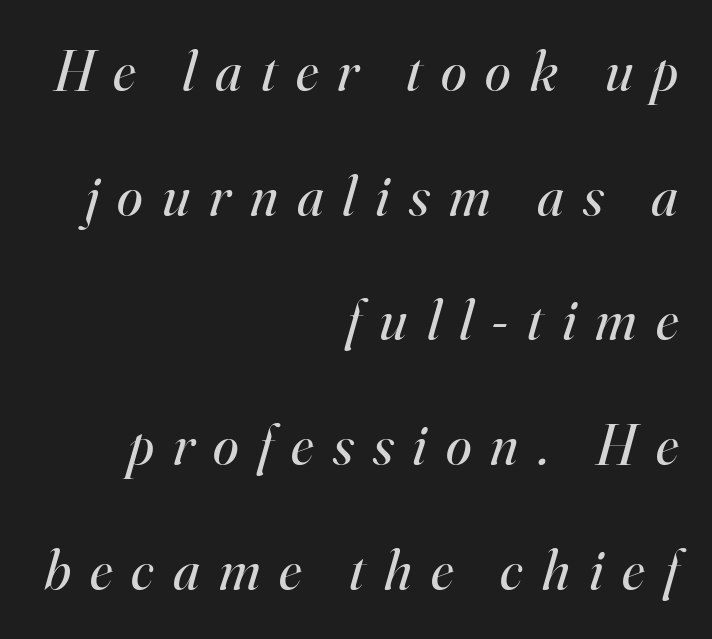
Descenders are the only things crossing below the line. Where is the straight margin? On the right. Letter spacing: wide. The designer dialed line spacing up above the default.
